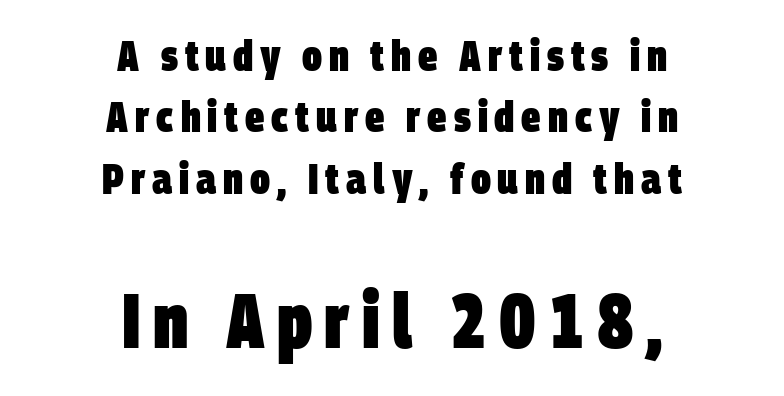
{"serif": "no", "bold": "yes", "weight": "heavy", "width": "condensed", "stroke_contrast": "low", "x_height": "large", "monospaced": "no", "underline": "no", "align": "center", "line_spacing": "normal", "line_spacing_ratio": 1.43, "larger_block": "second", "size_ratio": 1.77, "glyph_px": 76}
